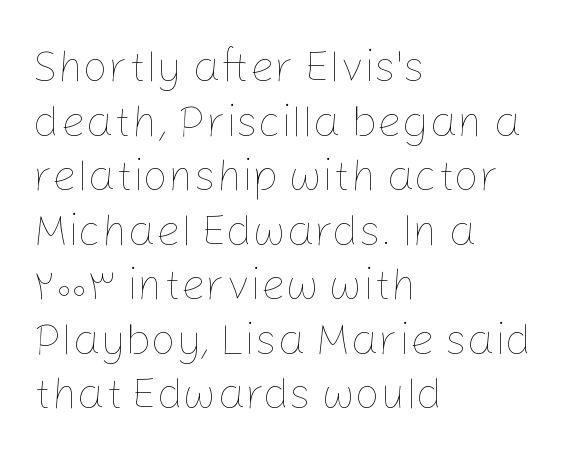
The image shows 44 px thin type, upright; set left-aligned, line spacing 1.24x, normal letter spacing, not underlined; low stroke contrast and a medium x-height.
